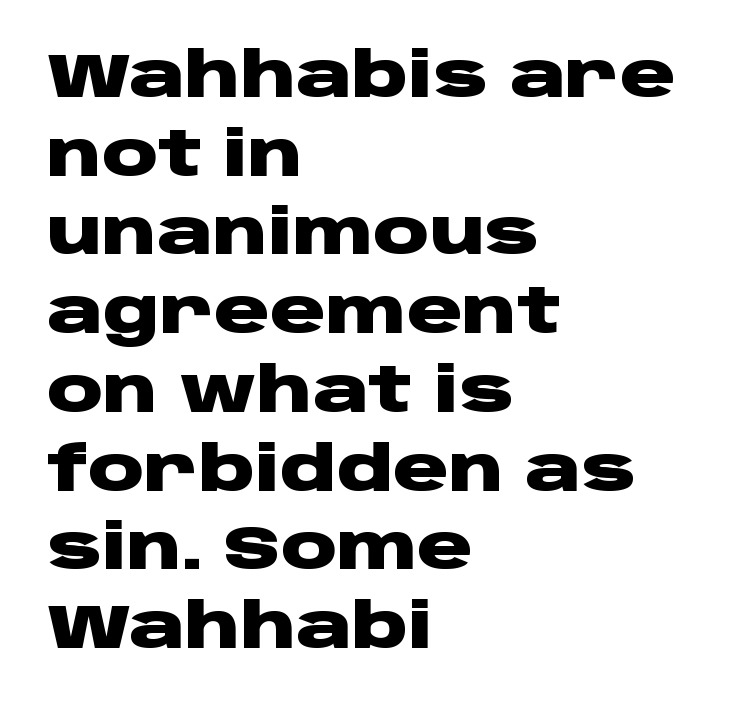
The image shows 62 px heavy, wide sans-serif type, upright; set left-aligned, normal line spacing (1.27x), normal letter spacing, not underlined; low stroke contrast and a large x-height.
